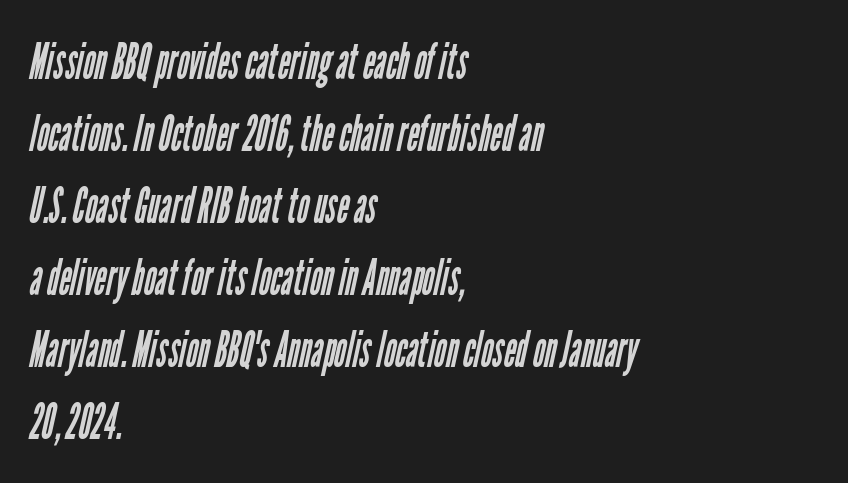
{"serif": "no", "bold": "no", "weight": "regular", "width": "condensed", "stroke_contrast": "low", "x_height": "medium", "monospaced": "no", "underline": "no", "align": "left", "line_spacing": "normal", "line_spacing_ratio": 1.41, "letter_spacing": "normal", "letter_spacing_em": 0.0, "glyph_px": 51}
